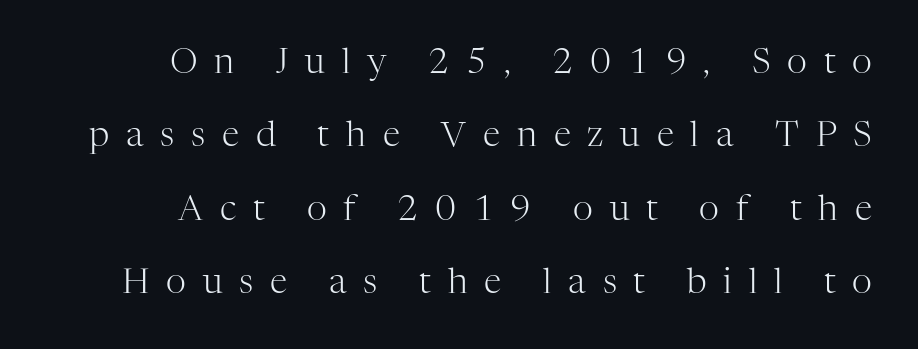
The image shows 35 px light serif type, upright; set loose line spacing (2.1x), unusually wide letter spacing (+0.48 em), not underlined; high stroke contrast and a medium x-height.
